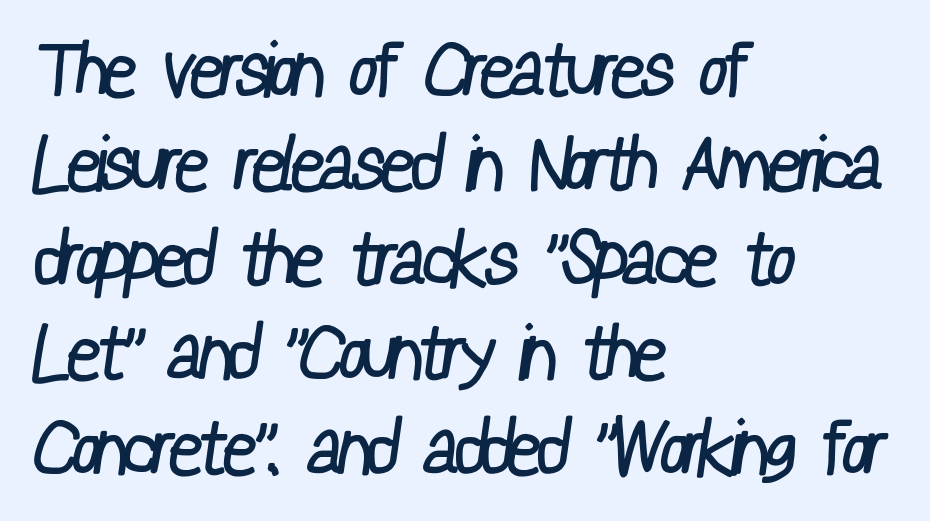
{"serif": "no", "bold": "no", "weight": "regular", "width": "condensed", "stroke_contrast": "low", "x_height": "medium", "monospaced": "no", "underline": "no", "align": "left", "line_spacing": "normal", "line_spacing_ratio": 1.26, "letter_spacing": "normal", "letter_spacing_em": 0.0, "glyph_px": 75}
